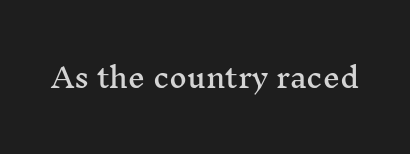
This rendering leaves character spacing at its baseline value. Has an underline been added? It has not. No italicization has been applied; the sample stays upright.
